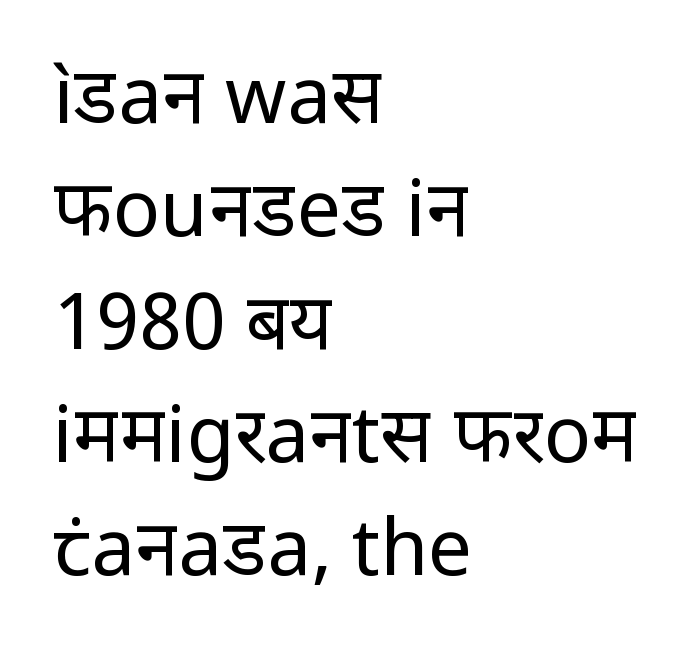
{"serif": "no", "italic": "no", "bold": "no", "weight": "regular", "width": "normal", "stroke_contrast": "low", "x_height": "medium", "monospaced": "no", "underline": "no", "align": "left", "line_spacing": "normal", "line_spacing_ratio": 1.45, "letter_spacing": "normal", "letter_spacing_em": 0.0, "glyph_px": 78}
